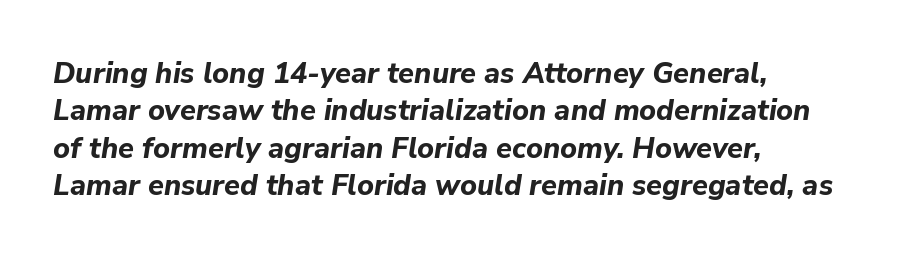
Q: Is the text bold? A: Yes.
Q: Is the text italic (slanted)? A: Yes, it leans right by about 9 degrees.
Q: Is the text underlined? A: No.
Q: How is the paragraph aligned? A: Left-aligned.
Q: Is the spacing between letters normal or unusually wide? A: Normal.
Q: Is the spacing between lines tight, normal or loose? A: Normal.
Q: Width (condensed, normal, or wide)? A: Normal.
Q: Stroke contrast? A: Low.
Q: x-height? A: Medium.
Q: Monospaced? A: No.
